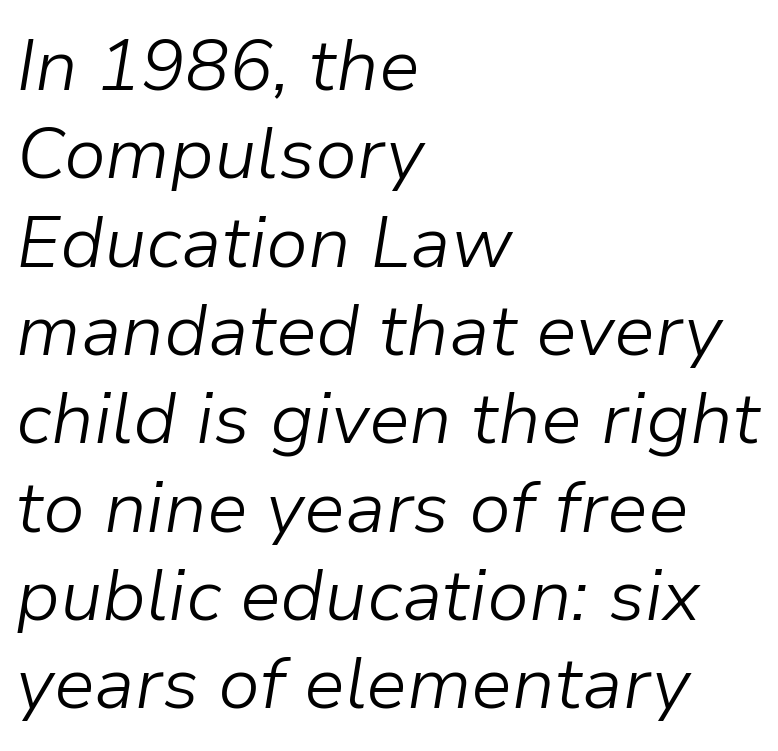
The image shows 73 px light type, italic (leaning right); set left-aligned, line spacing 1.21x, normal letter spacing, not underlined; low stroke contrast and a medium x-height.
